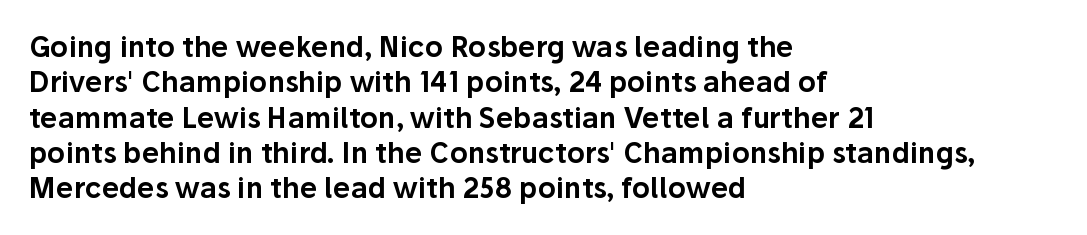
{"serif": "no", "italic": "no", "width": "normal", "stroke_contrast": "low", "x_height": "medium", "monospaced": "no", "underline": "no", "align": "left", "line_spacing": "normal", "line_spacing_ratio": 1.26, "letter_spacing": "normal", "letter_spacing_em": 0.0, "glyph_px": 28}
